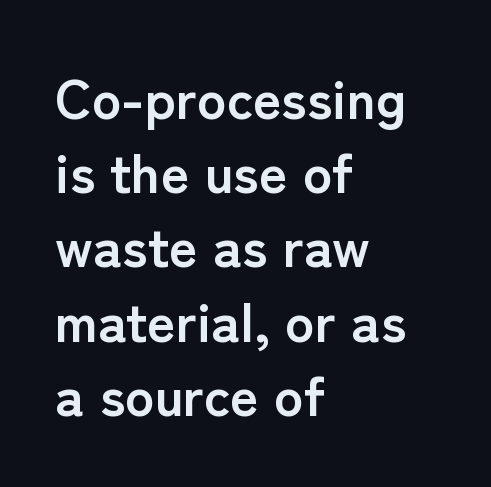
{"serif": "no", "italic": "no", "bold": "yes", "weight": "semibold", "width": "normal", "stroke_contrast": "low", "x_height": "medium", "monospaced": "no", "underline": "no", "align": "left", "line_spacing": "normal", "line_spacing_ratio": 1.35, "letter_spacing": "normal", "letter_spacing_em": 0.0, "glyph_px": 55}
